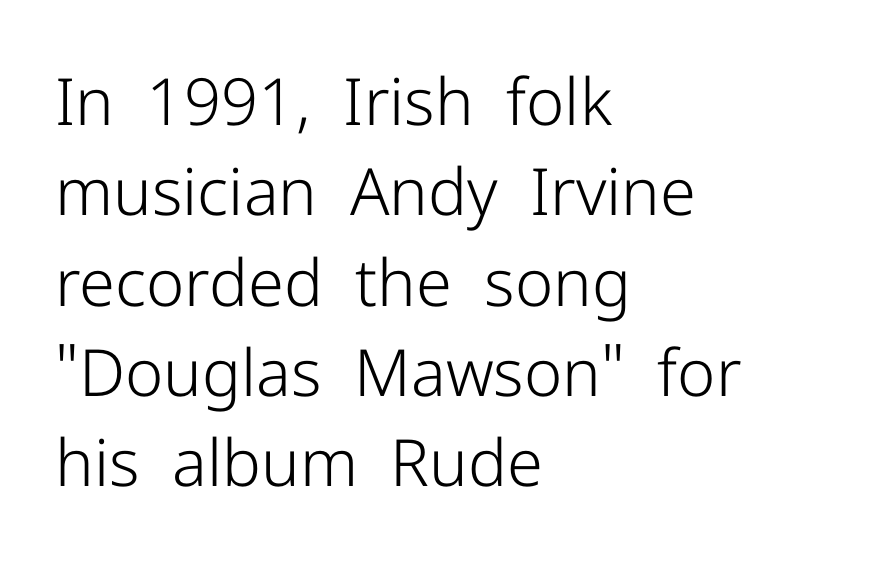
{"serif": "no", "italic": "no", "bold": "no", "weight": "light", "width": "normal", "stroke_contrast": "low", "x_height": "medium", "monospaced": "no", "underline": "no", "align": "left", "line_spacing": "normal", "line_spacing_ratio": 1.39, "letter_spacing": "normal", "letter_spacing_em": 0.0, "glyph_px": 65}
